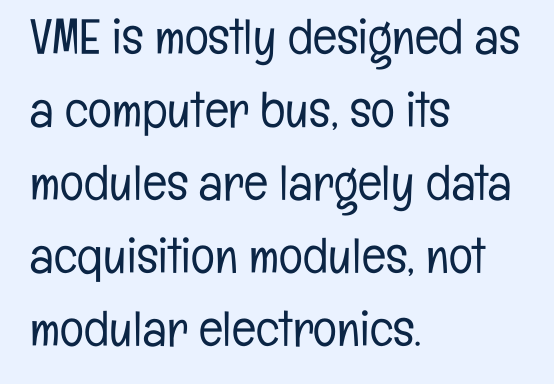
Here the designer chose a conventional face with non-uniform glyph widths. Horizontal bands of white between lines are of average thickness. Unlike a traditional serif, this face leaves its strokes unadorned. Unbolded letterforms with no extra heft.
